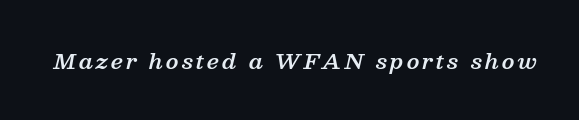
Q: Is the text bold? A: Semi-bold.
Q: Is the text italic (slanted)? A: Yes, it leans right by about 13 degrees.
Q: Is the text underlined? A: No.
